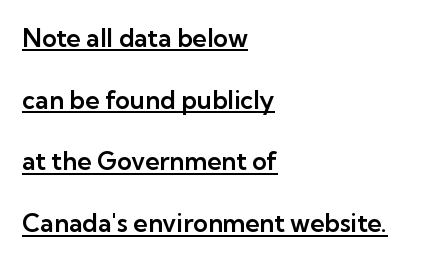
The lines in this sample share a left origin and differ only in where they stop. Does a line run under the words? Yes, clearly. Italic: no, the glyphs are upright roman. The designer dialed line spacing up above the default.
